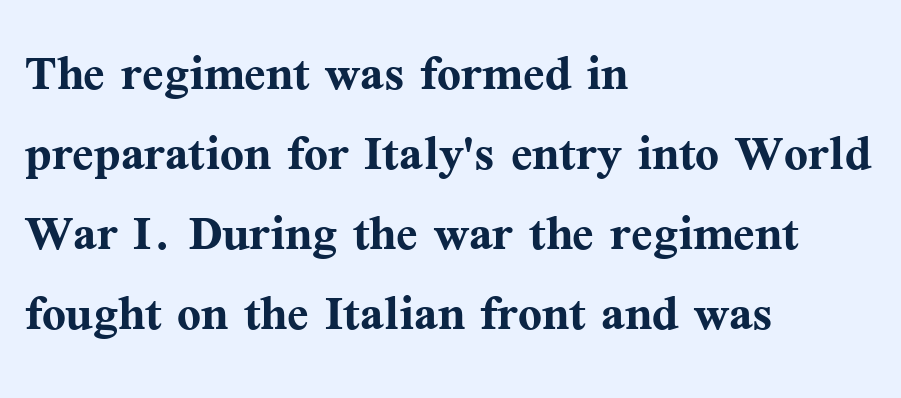
The image shows 63 px semibold serif type, upright; set left-aligned, normal line spacing (1.27x), normal letter spacing, not underlined; medium stroke contrast and a medium x-height.
